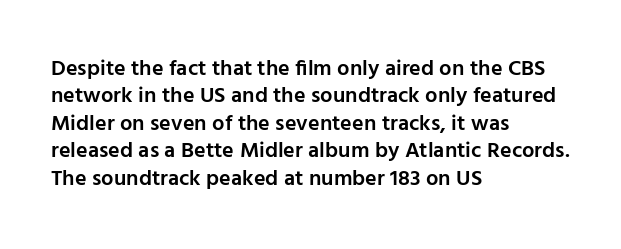
{"italic": "no", "bold": "semi", "underline": "no", "align": "left", "line_spacing": "normal", "line_spacing_ratio": 1.25, "letter_spacing": "normal", "letter_spacing_em": 0.0, "glyph_px": 22}
